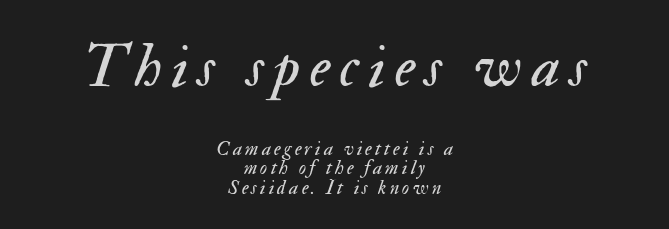
The image shows 61 px regular-weight type, italic (leaning right); set centered, tight line spacing (0.97x), not underlined; the first (top) block is 3.05x larger; medium stroke contrast and a small x-height.
